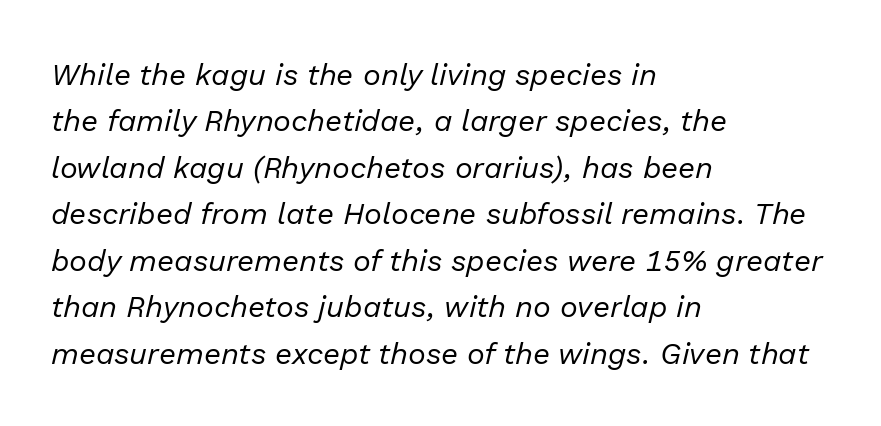
{"italic": "yes", "lean": "right", "slant_degrees": 13, "bold": "no", "weight": "regular", "width": "normal", "stroke_contrast": "low", "x_height": "medium", "monospaced": "no", "underline": "no", "align": "left", "line_spacing": "normal", "line_spacing_ratio": 1.55, "letter_spacing": "normal", "letter_spacing_em": 0.0, "glyph_px": 30}
